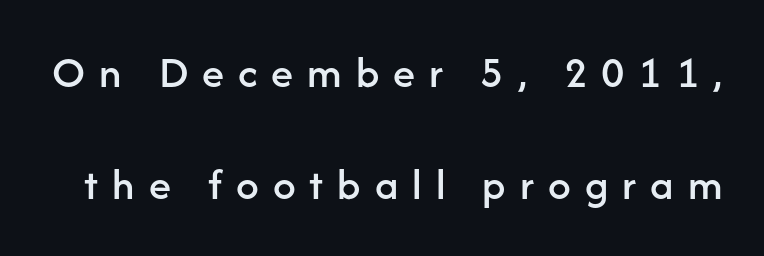
Are there feet on the stems? There aren't — it's a sans. Caption: expanded tracking, letters set apart. Looks like regular typesetting: each glyph gets only the width it needs. Has an underline been added? It has not. Reading down the column, the eye jumps a long way to each next line. Every character sits straight up, as roman type does.
